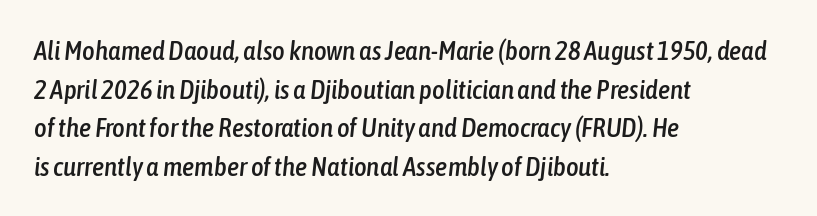
{"italic": "yes", "lean": "right", "slant_degrees": 6, "underline": "no", "align": "left", "line_spacing": "normal", "line_spacing_ratio": 1.43, "letter_spacing": "normal", "letter_spacing_em": 0.0, "glyph_px": 27}
